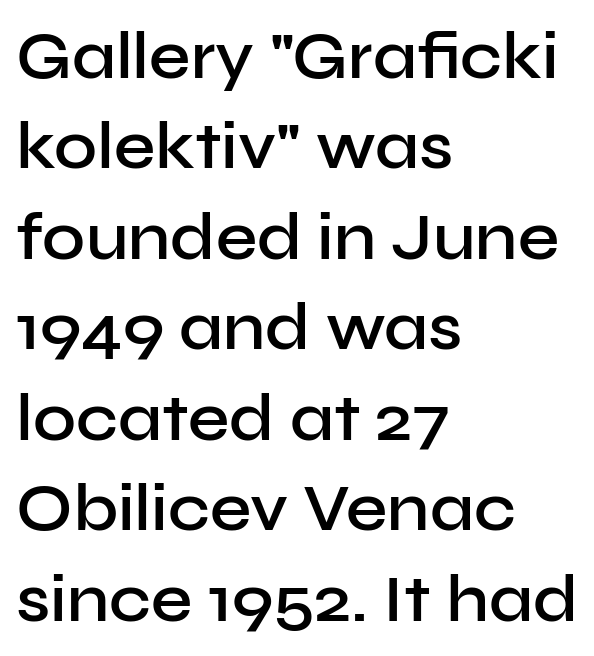
The image shows 66 px semibold sans-serif type, upright; set left-aligned, normal line spacing (1.37x), normal letter spacing, not underlined; low stroke contrast and a medium x-height.
